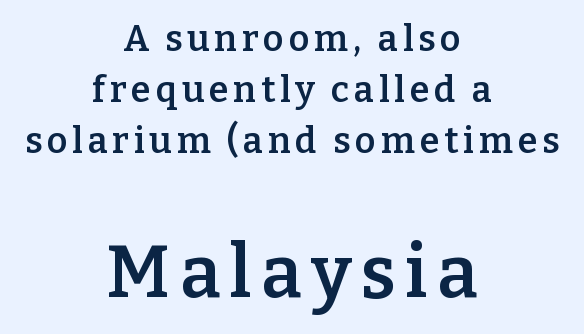
{"serif": "yes", "italic": "no", "bold": "semi", "weight": "semibold", "width": "normal", "stroke_contrast": "low", "x_height": "medium", "monospaced": "no", "underline": "no", "align": "center", "line_spacing": "normal", "line_spacing_ratio": 1.41, "larger_block": "second", "size_ratio": 2.03, "glyph_px": 73}
